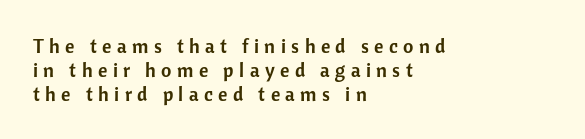
The image shows 20 px text type, upright; set left-aligned, line spacing 1.19x, unusually wide letter spacing (+0.27 em), not underlined.
